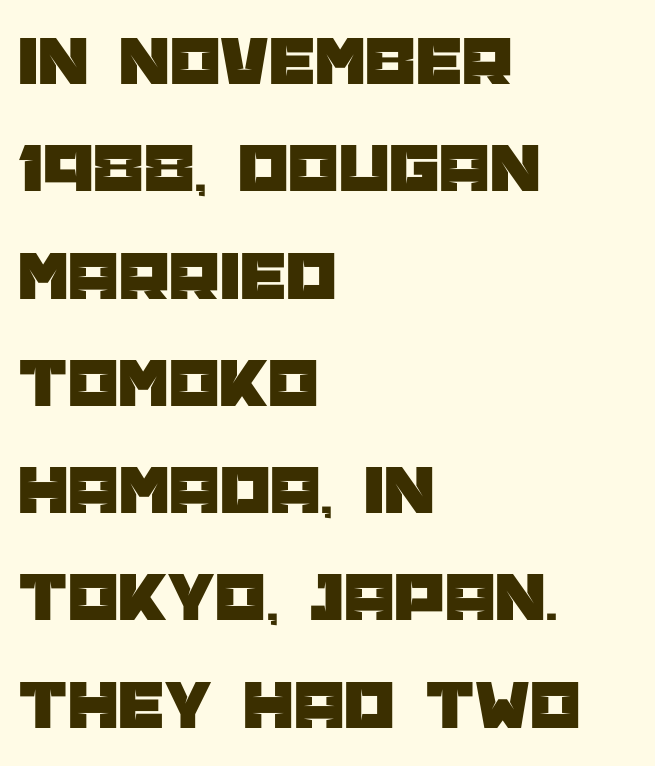
The image shows 72 px sans-serif type, upright; set left-aligned, normal line spacing (1.49x), normal letter spacing, not underlined; low stroke contrast and a large x-height.
